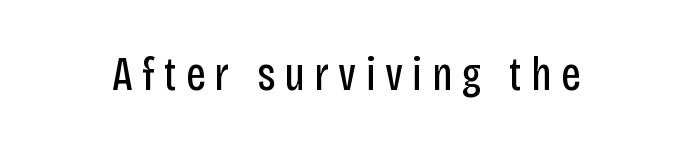
{"serif": "no", "italic": "no", "bold": "no", "weight": "regular", "width": "condensed", "stroke_contrast": "low", "x_height": "large", "monospaced": "no", "underline": "no", "letter_spacing": "wide", "letter_spacing_em": 0.2, "glyph_px": 47}
